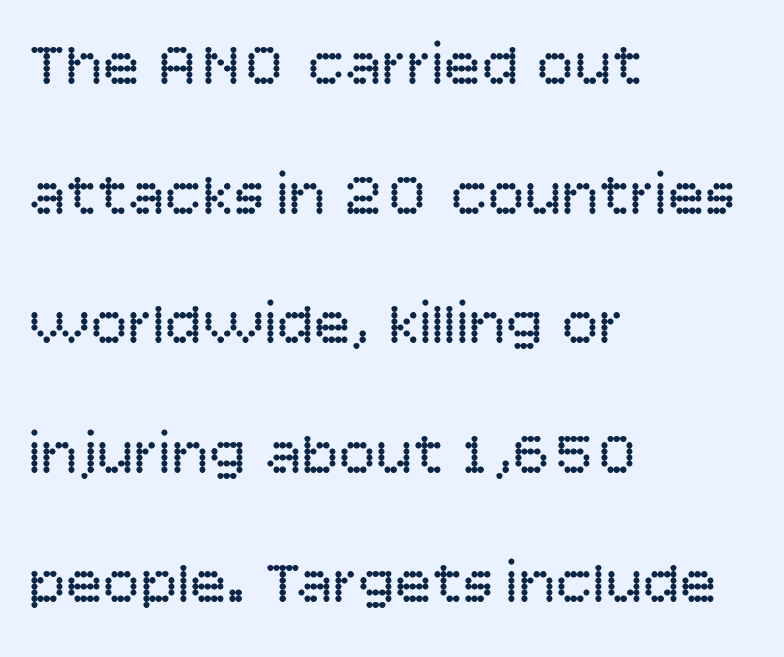
Q: Is the text bold? A: No.
Q: Is the text italic (slanted)? A: No, it is upright.
Q: Is the typeface a serif or a sans-serif typeface? A: Sans-serif.
Q: Is the text underlined? A: No.
Q: How is the paragraph aligned? A: Left-aligned.
Q: Is the spacing between letters normal or unusually wide? A: Normal.
Q: Is the spacing between lines tight, normal or loose? A: Loose.
Q: Width (condensed, normal, or wide)? A: Normal.
Q: Stroke contrast? A: Low.
Q: x-height? A: Large.
Q: Monospaced? A: No.
